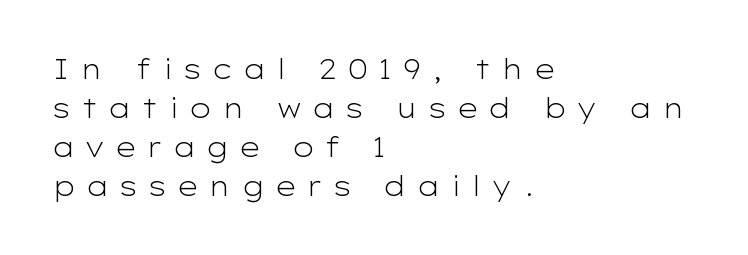
{"italic": "no", "bold": "no", "underline": "no", "align": "left", "line_spacing": "normal", "line_spacing_ratio": 1.44, "letter_spacing": "wide", "letter_spacing_em": 0.37, "glyph_px": 27}
